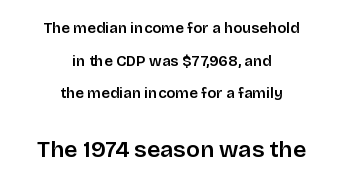
Q: Is the text italic (slanted)? A: No, it is upright.
Q: Is the text underlined? A: No.
Q: How is the paragraph aligned? A: Centered.
Q: Is the spacing between letters normal or unusually wide? A: Normal.
Q: Is the spacing between lines tight, normal or loose? A: Loose.
Q: Which block of text is set in a larger size, the first (top) or the second (bottom)? A: The second (bottom) one.
